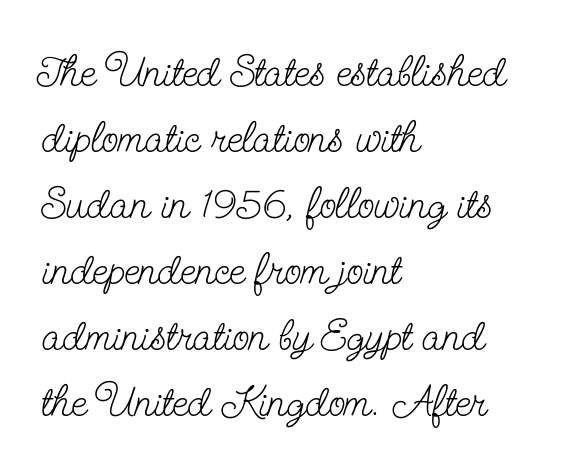
The image shows 44 px light, condensed serif type; set left-aligned, normal line spacing (1.5x), normal letter spacing, not underlined; low stroke contrast and a small x-height.
